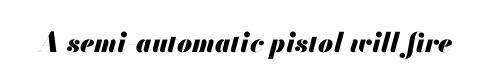
The passage shown has conventional tracking throughout. Honestly, there is no underline to notice here at all. When letters slant like this, we call the style italic. Heavy-handed strokes throughout: this text is bold.
